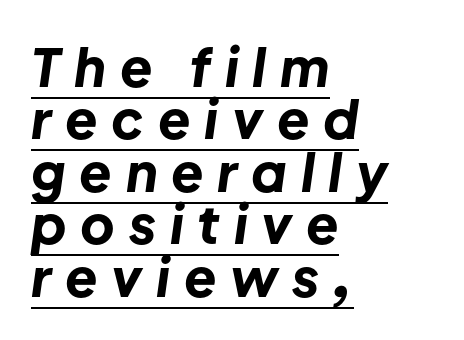
{"italic": "yes", "lean": "right", "slant_degrees": 8, "bold": "yes", "weight": "bold", "width": "normal", "stroke_contrast": "low", "x_height": "medium", "monospaced": "no", "underline": "yes", "align": "left", "line_spacing": "tight", "line_spacing_ratio": 0.99, "letter_spacing": "wide", "letter_spacing_em": 0.26, "glyph_px": 53}
